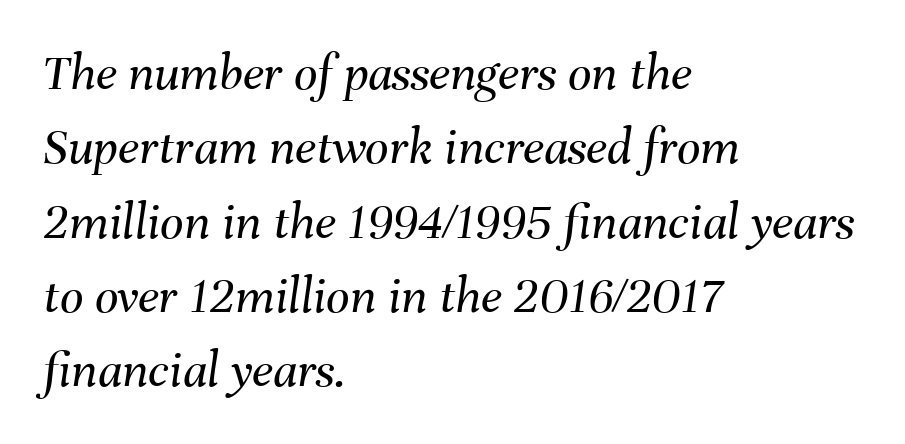
Think of a printed novel: that variable character pitch is what you see here. Students, observe: this is what conventionally led text looks like. Is the type slanted? Yes — the strokes lean at a clear angle. Short note: letters normally spaced. The typesetting does not lean heavy: it is not bold. Anything drawn beneath the words? Only blank space.
